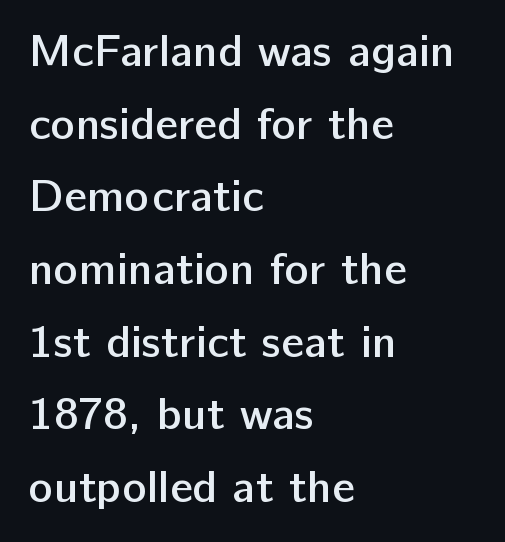
{"serif": "no", "italic": "no", "bold": "semi", "weight": "semibold", "width": "normal", "stroke_contrast": "low", "x_height": "medium", "monospaced": "no", "underline": "no", "align": "left", "line_spacing": "normal", "line_spacing_ratio": 1.58, "letter_spacing": "normal", "letter_spacing_em": 0.0, "glyph_px": 46}
